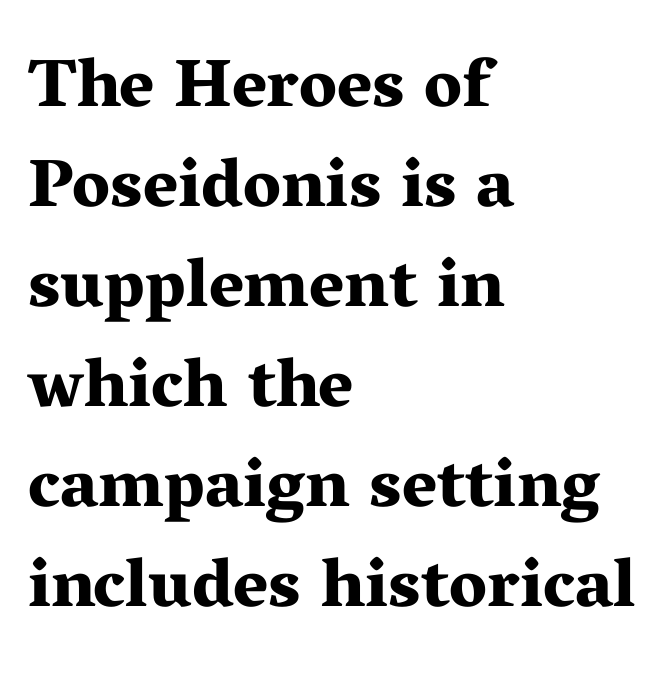
{"serif": "yes", "italic": "no", "bold": "yes", "weight": "bold", "width": "wide", "stroke_contrast": "medium", "x_height": "medium", "monospaced": "no", "underline": "no", "align": "left", "line_spacing": "normal", "line_spacing_ratio": 1.47, "letter_spacing": "normal", "letter_spacing_em": 0.0, "glyph_px": 68}
